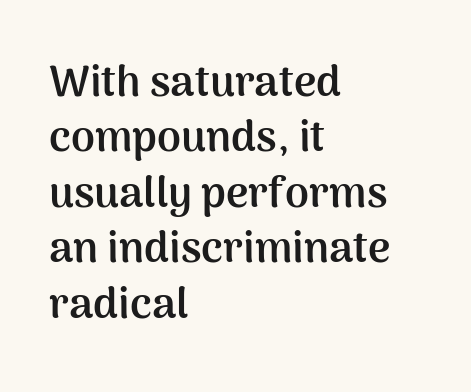
Q: Is the text bold? A: Yes.
Q: Is the text italic (slanted)? A: No, it is upright.
Q: Is the typeface a serif or a sans-serif typeface? A: Sans-serif.
Q: Is the text underlined? A: No.
Q: How is the paragraph aligned? A: Left-aligned.
Q: Is the spacing between letters normal or unusually wide? A: Normal.
Q: Is the spacing between lines tight, normal or loose? A: Normal.
Q: Width (condensed, normal, or wide)? A: Normal.
Q: Stroke contrast? A: Medium.
Q: x-height? A: Medium.
Q: Monospaced? A: No.
